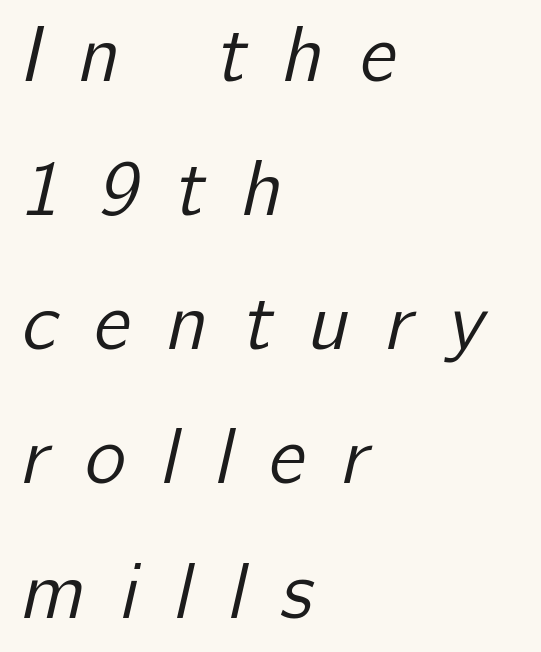
The image shows 78 px regular-weight sans-serif type; set left-aligned, line spacing 1.72x, unusually wide letter spacing (+0.46 em), not underlined; low stroke contrast and a medium x-height.
